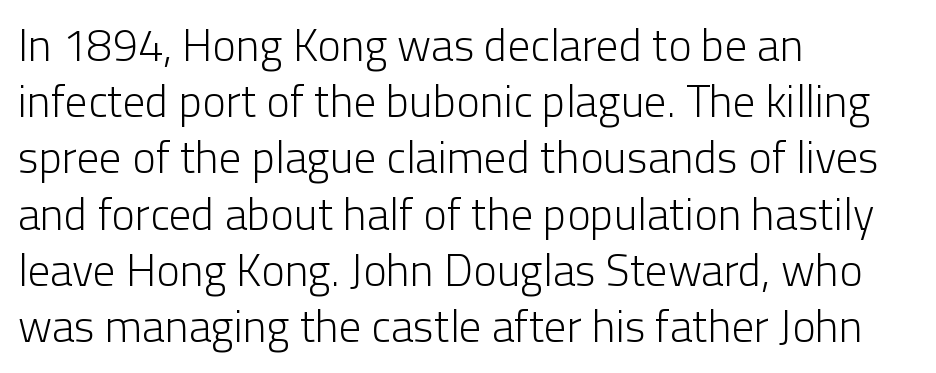
Q: Is the text bold? A: No.
Q: Is the text italic (slanted)? A: No, it is upright.
Q: Is the typeface a serif or a sans-serif typeface? A: Sans-serif.
Q: Is the text underlined? A: No.
Q: How is the paragraph aligned? A: Left-aligned.
Q: Is the spacing between letters normal or unusually wide? A: Normal.
Q: Is the spacing between lines tight, normal or loose? A: Normal.
Q: Width (condensed, normal, or wide)? A: Normal.
Q: Stroke contrast? A: Low.
Q: x-height? A: Medium.
Q: Monospaced? A: No.
